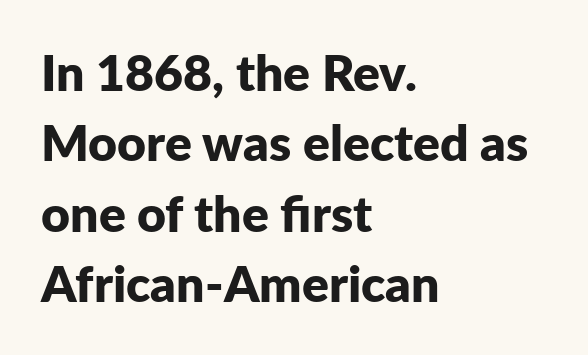
The image shows 50 px bold sans-serif type, upright; set left-aligned, normal line spacing (1.41x), normal letter spacing, not underlined; low stroke contrast and a medium x-height.
